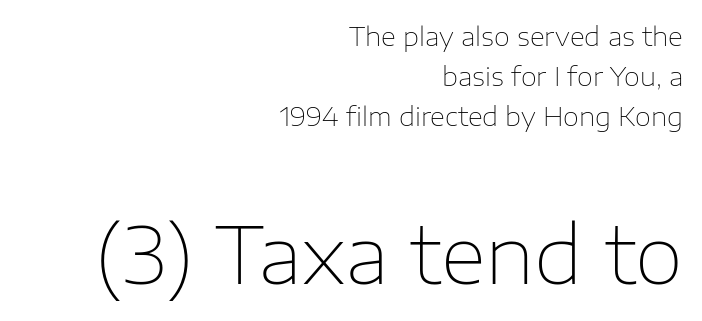
The image shows 79 px thin sans-serif type, upright; set right-aligned, normal line spacing (1.53x), normal letter spacing, not underlined; the second (bottom) block is 3.04x larger; low stroke contrast and a medium x-height.
